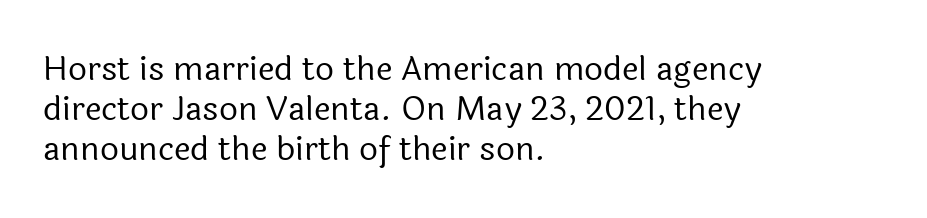
{"serif": "no", "italic": "no", "bold": "no", "weight": "regular", "width": "normal", "x_height": "medium", "monospaced": "no", "underline": "no", "align": "left", "line_spacing_ratio": 1.21, "letter_spacing": "normal", "letter_spacing_em": 0.0, "glyph_px": 33}
